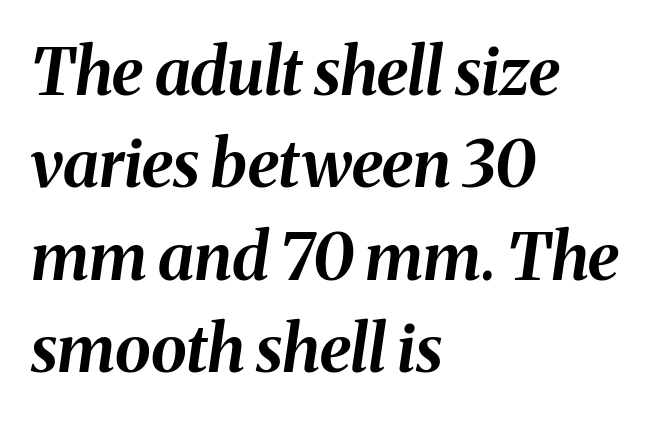
The image shows 65 px bold type, italic (leaning right); set left-aligned, normal line spacing (1.42x), normal letter spacing, not underlined; medium stroke contrast and a medium x-height.
